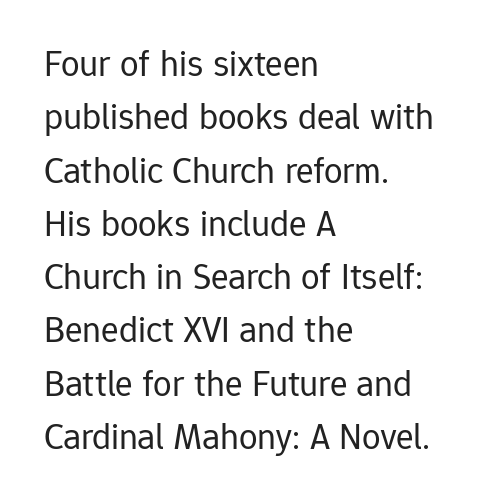
{"serif": "no", "italic": "no", "bold": "no", "weight": "regular", "width": "normal", "stroke_contrast": "low", "x_height": "medium", "monospaced": "no", "underline": "no", "align": "left", "line_spacing": "normal", "line_spacing_ratio": 1.44, "letter_spacing": "normal", "letter_spacing_em": 0.0, "glyph_px": 37}
